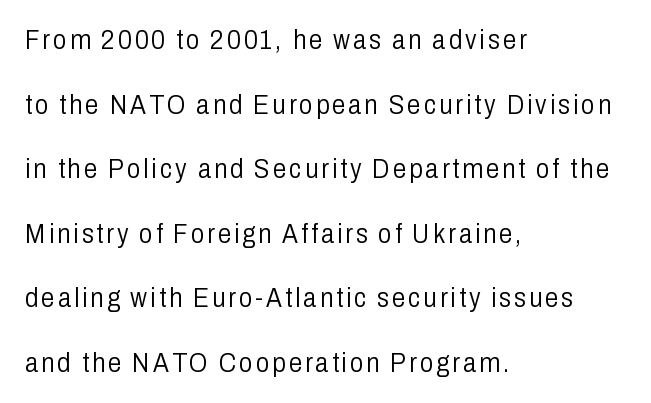
Q: Is the text bold? A: No.
Q: Is the text italic (slanted)? A: No, it is upright.
Q: Is the text underlined? A: No.
Q: How is the paragraph aligned? A: Left-aligned.
Q: Is the spacing between lines tight, normal or loose? A: Loose.
